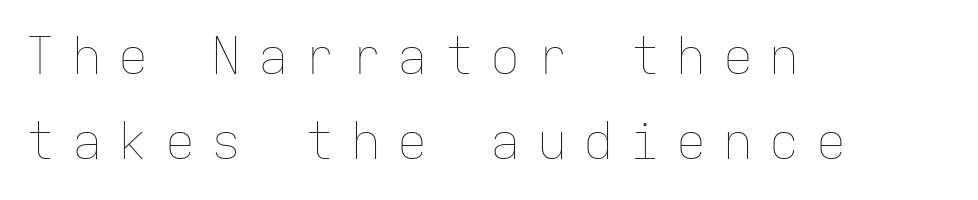
Q: Is the text bold? A: No.
Q: Is the text italic (slanted)? A: No, it is upright.
Q: Is the text underlined? A: No.
Q: How is the paragraph aligned? A: Left-aligned.
Q: Is the spacing between letters normal or unusually wide? A: Unusually wide.
Q: Width (condensed, normal, or wide)? A: Normal.
Q: Stroke contrast? A: Low.
Q: x-height? A: Medium.
Q: Monospaced? A: Yes.
